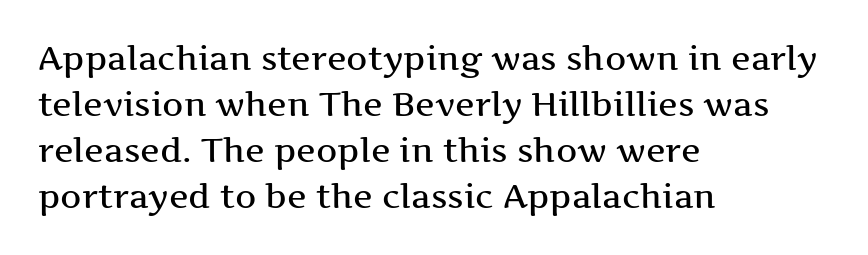
Check the space under the baseline: it is left empty. Think of a printed novel: that variable character pitch is what you see here. The passage shown has conventional tracking throughout. Each line starts at the same left margin while the right side varies. What's the leading like? Ordinary, nothing unusual. Type style note: has serifs.
